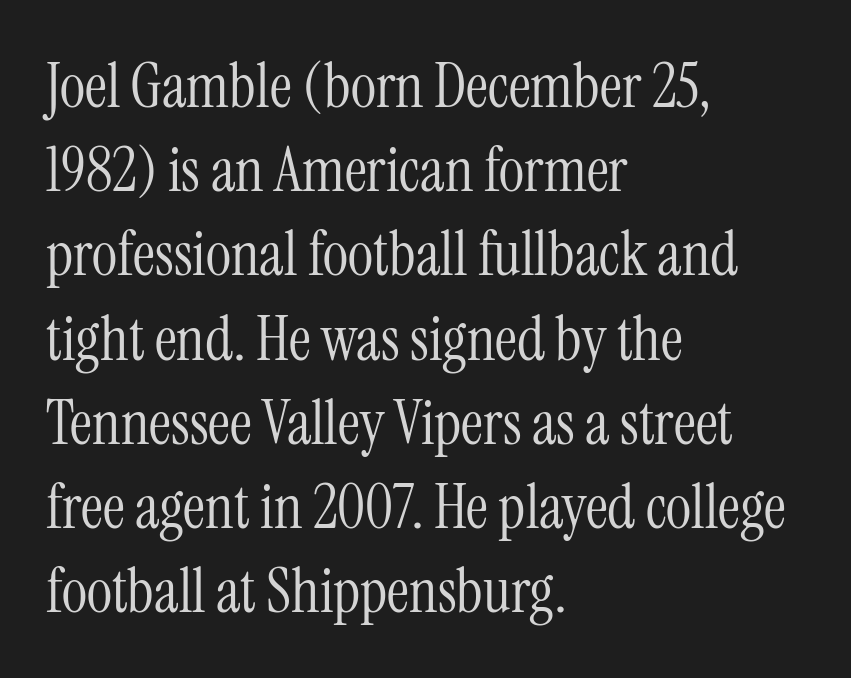
The image shows 61 px light, condensed serif type, upright; set left-aligned, normal line spacing (1.38x), normal letter spacing, not underlined; medium stroke contrast and a medium x-height.
